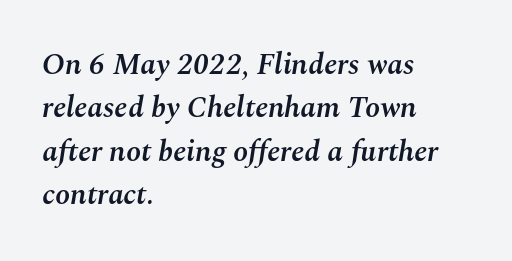
Q: Is the text bold? A: Semi-bold.
Q: Is the text italic (slanted)? A: Yes, it leans right by about 10 degrees.
Q: Is the text underlined? A: No.
Q: How is the paragraph aligned? A: Left-aligned.
Q: Is the spacing between letters normal or unusually wide? A: Normal.
Q: Is the spacing between lines tight, normal or loose? A: Normal.
Q: Width (condensed, normal, or wide)? A: Normal.
Q: Stroke contrast? A: Medium.
Q: x-height? A: Medium.
Q: Monospaced? A: No.
